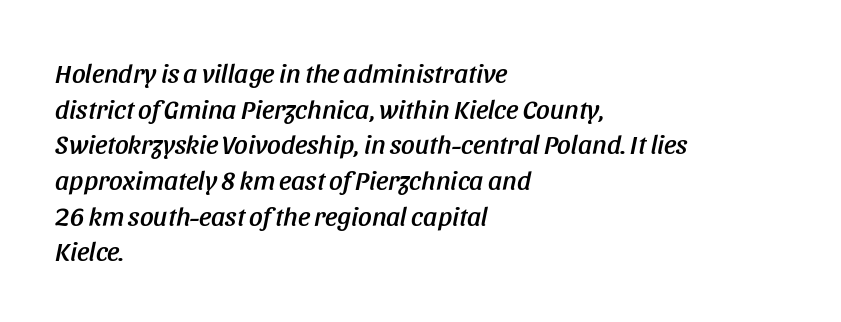
Vertical spacing — default. Designer's note — italics engaged. The rendering keeps characters at their native spacing. The rendering anchors every line to the left-hand side. Bare-footed words on every line.
